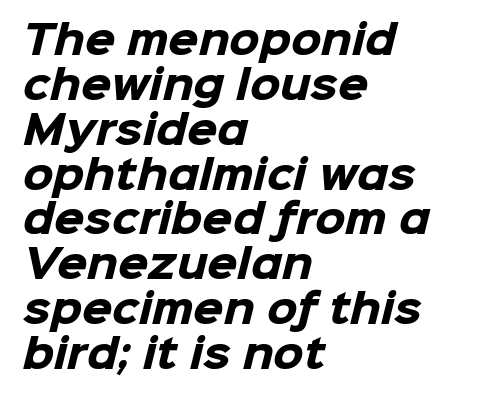
{"serif": "no", "bold": "yes", "weight": "heavy", "width": "normal", "stroke_contrast": "low", "x_height": "medium", "monospaced": "no", "underline": "no", "align": "left", "line_spacing": "tight", "line_spacing_ratio": 1.15, "letter_spacing": "normal", "letter_spacing_em": 0.0, "glyph_px": 39}
